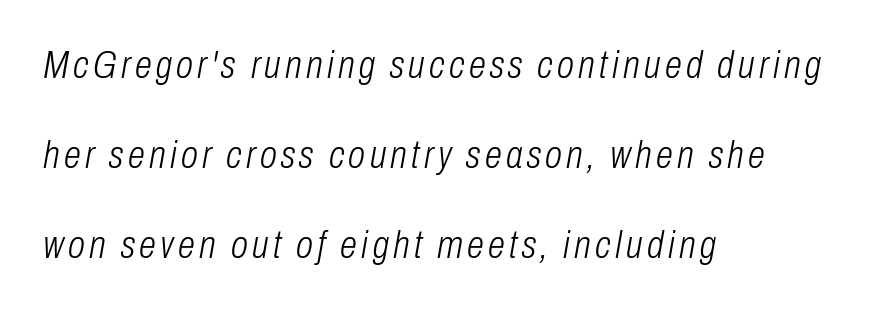
The face used here has a pronounced slope to its letters. If you drew a ruler down the left edge, every line would touch it. The strokes carry an ordinary text weight at most. The passage shown is typed in a proportional face where columns would drift. The passage shown stacks its lines with a broad gap. Glance below the letters and you will spot only blank space.
